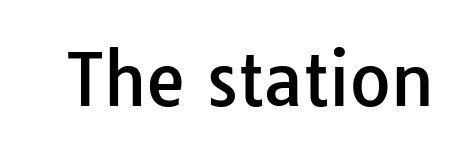
The image shows 70 px sans-serif type, upright; set normal letter spacing, not underlined; low stroke contrast and a medium x-height.
